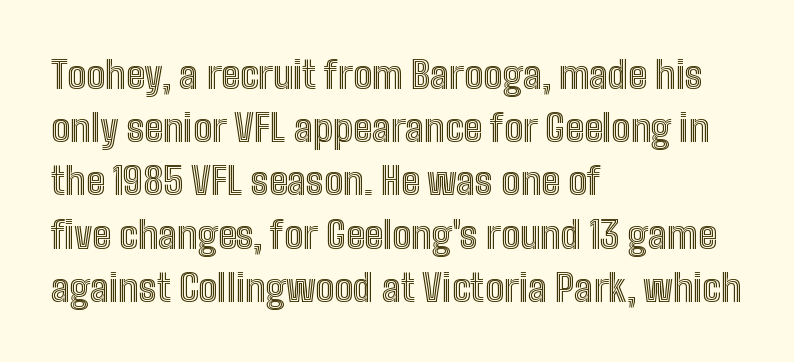
Honestly, the row spacing looks completely unremarkable. Where is the straight margin? On the left. Ascenders rise straight up at ninety degrees. There is no visible air inserted between adjacent glyphs. Check under the words: just untouched page.
